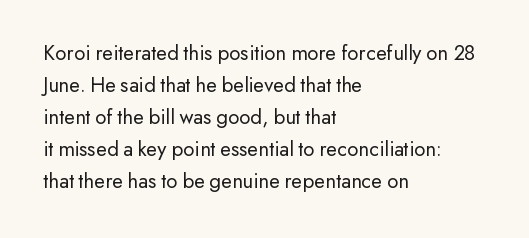
Q: Is the text bold? A: No.
Q: Is the text italic (slanted)? A: No, it is upright.
Q: Is the text underlined? A: No.
Q: How is the paragraph aligned? A: Left-aligned.
Q: Is the spacing between letters normal or unusually wide? A: Normal.
Q: Is the spacing between lines tight, normal or loose? A: Normal.
